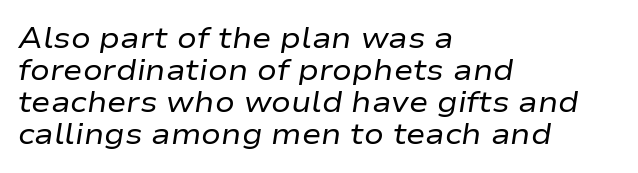
The image shows 29 px regular-weight, wide type, italic (leaning right); set left-aligned, tight line spacing (1.1x), normal letter spacing, not underlined; low stroke contrast and a medium x-height.
